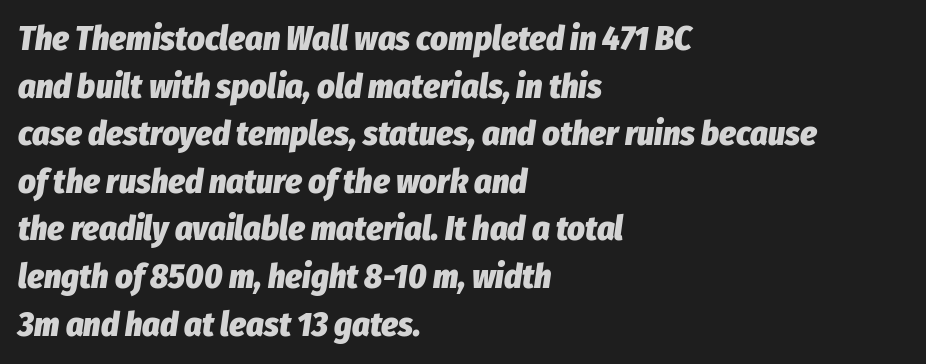
The image shows 34 px heavy, condensed type, italic (leaning right); set left-aligned, normal line spacing (1.4x), normal letter spacing, not underlined; low stroke contrast and a medium x-height.
